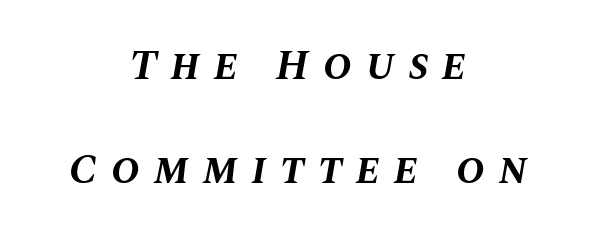
{"italic": "yes", "lean": "right", "slant_degrees": 10, "bold": "yes", "weight": "bold", "width": "normal", "stroke_contrast": "medium", "x_height": "large", "monospaced": "no", "underline": "no", "align": "center", "line_spacing": "loose", "line_spacing_ratio": 2.42, "letter_spacing": "wide", "letter_spacing_em": 0.32, "glyph_px": 43}
